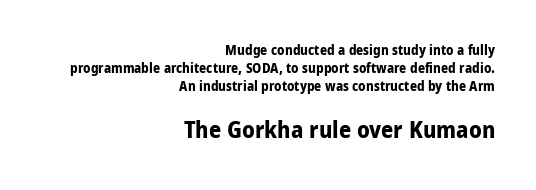
The image shows 24 px bold type, upright; set right-aligned, normal line spacing (1.29x), normal letter spacing, not underlined; the second (bottom) block is 1.71x larger.
